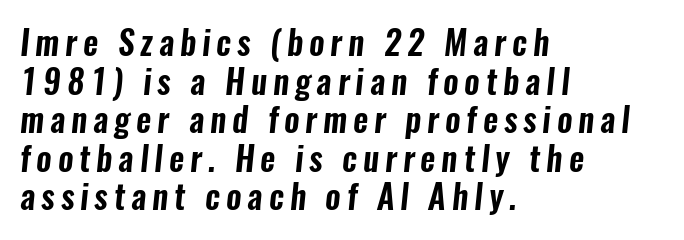
You could not count columns in this text — the font is proportionally spaced. Every row of glyphs begins at an identical x-position on the left. The type family on display is of the sans-serif kind. Beneath every word, the page is bare.
